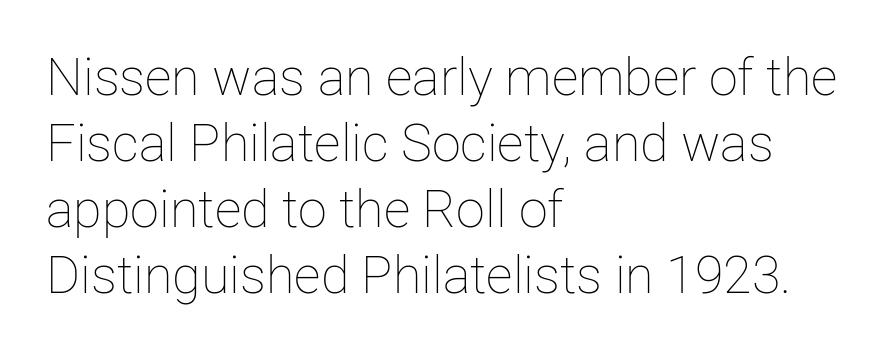
The typeface has the unassuming heft of standard copy or less. Leftover space on each line is placed entirely after the last word. The space between consecutive lines is moderate. No italicization has been applied; the sample stays upright. The rendering uses natural spacing where letterforms have individual widths.
